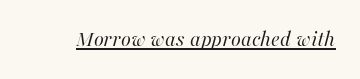
Style check: oblique. Counters stay open thanks to moderate or lighter strokes. Observe the ordinary spacing: letters are neighbours, not strangers. Check the space under the baseline: a stroke is drawn there.
